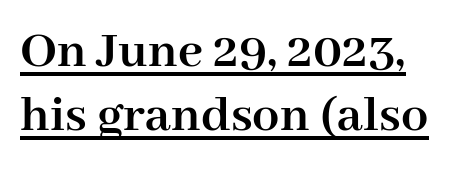
{"serif": "yes", "italic": "no", "bold": "yes", "weight": "semibold", "width": "normal", "stroke_contrast": "high", "x_height": "medium", "monospaced": "no", "underline": "yes", "line_spacing_ratio": 1.18, "letter_spacing": "normal", "letter_spacing_em": 0.0, "glyph_px": 54}
